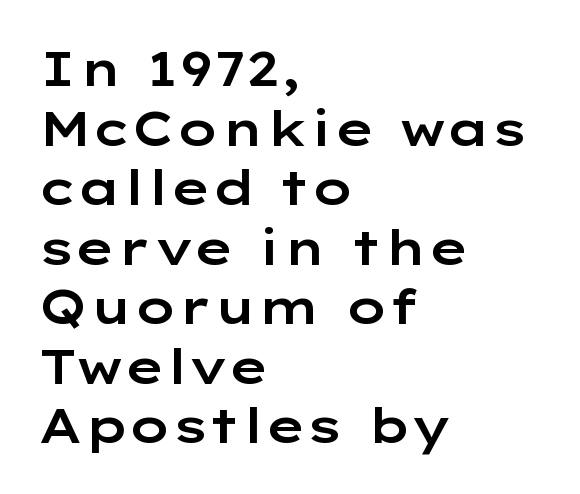
Q: Is the text italic (slanted)? A: No, it is upright.
Q: Is the typeface a serif or a sans-serif typeface? A: Sans-serif.
Q: Is the text underlined? A: No.
Q: How is the paragraph aligned? A: Left-aligned.
Q: Is the spacing between letters normal or unusually wide? A: Normal.
Q: Width (condensed, normal, or wide)? A: Wide.
Q: Stroke contrast? A: Low.
Q: x-height? A: Medium.
Q: Monospaced? A: No.
